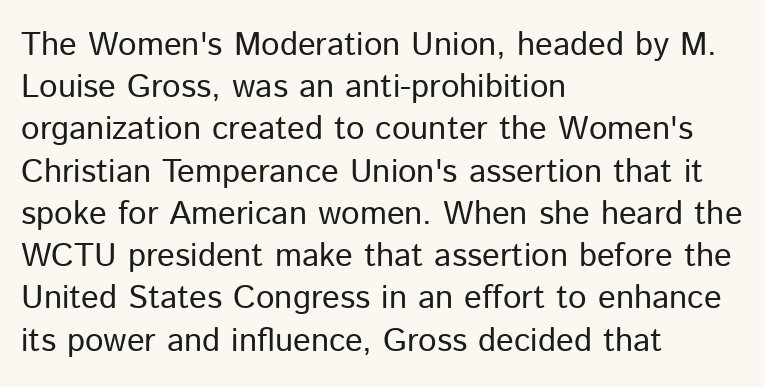
The image shows 33 px regular-weight sans-serif type, upright; set left-aligned, normal line spacing (1.28x), normal letter spacing, not underlined; low stroke contrast and a medium x-height.
